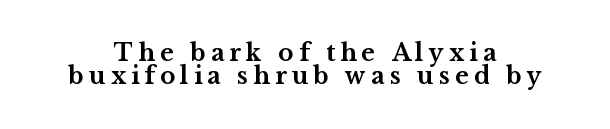
Q: Is the text bold? A: Yes.
Q: Is the text italic (slanted)? A: No, it is upright.
Q: Is the text underlined? A: No.
Q: How is the paragraph aligned? A: Centered.
Q: Is the spacing between letters normal or unusually wide? A: Unusually wide.
Q: Is the spacing between lines tight, normal or loose? A: Tight.
